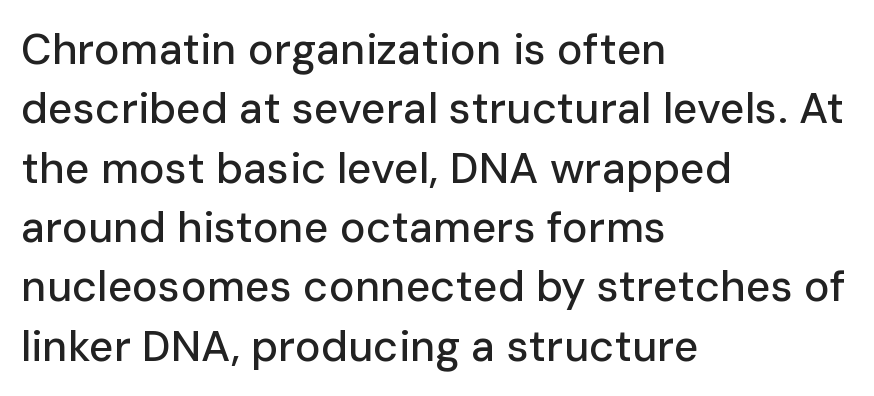
The image shows 43 px sans-serif type, upright; set left-aligned, normal line spacing (1.38x), normal letter spacing, not underlined; low stroke contrast and a medium x-height.
